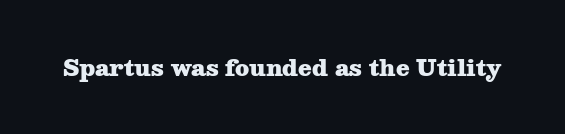
Q: Is the text bold? A: Yes.
Q: Is the text italic (slanted)? A: No, it is upright.
Q: Is the text underlined? A: No.
Q: Is the spacing between letters normal or unusually wide? A: Normal.
